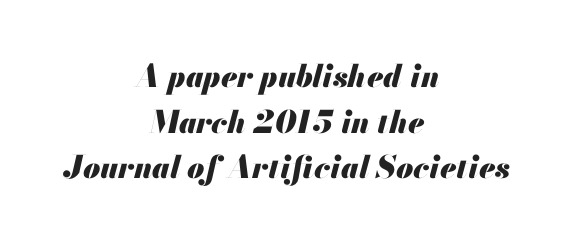
{"italic": "yes", "lean": "right", "slant_degrees": 13, "bold": "yes", "weight": "heavy", "width": "normal", "stroke_contrast": "medium", "x_height": "small", "monospaced": "no", "underline": "no", "align": "center", "line_spacing": "normal", "line_spacing_ratio": 1.47, "letter_spacing": "normal", "letter_spacing_em": 0.0, "glyph_px": 31}
